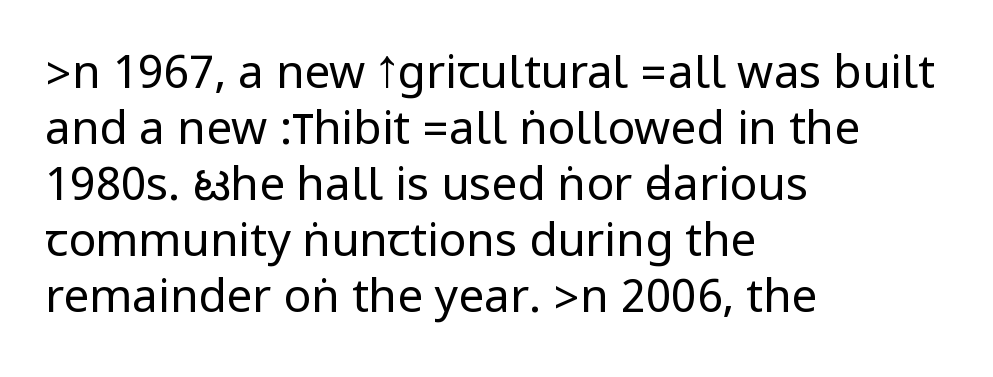
Q: Is the text bold? A: No.
Q: Is the text italic (slanted)? A: No, it is upright.
Q: Is the typeface a serif or a sans-serif typeface? A: Sans-serif.
Q: Is the text underlined? A: No.
Q: How is the paragraph aligned? A: Left-aligned.
Q: Is the spacing between letters normal or unusually wide? A: Normal.
Q: Width (condensed, normal, or wide)? A: Condensed.
Q: Stroke contrast? A: Low.
